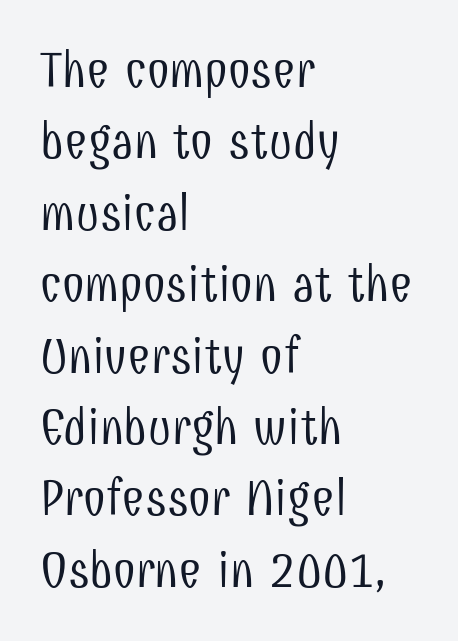
{"serif": "no", "italic": "no", "bold": "no", "weight": "light", "width": "condensed", "stroke_contrast": "low", "x_height": "medium", "monospaced": "no", "underline": "no", "align": "left", "line_spacing": "normal", "line_spacing_ratio": 1.4, "letter_spacing": "normal", "letter_spacing_em": 0.0, "glyph_px": 51}
